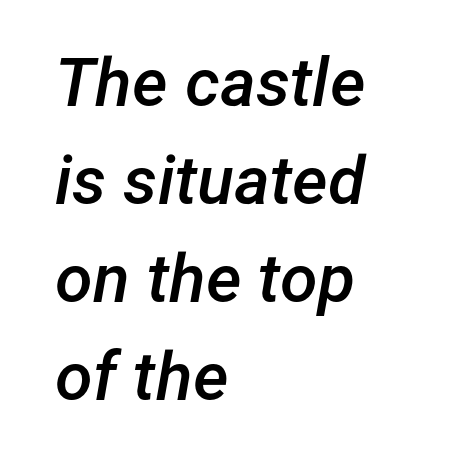
{"italic": "yes", "lean": "right", "slant_degrees": 12, "bold": "semi", "weight": "semibold", "width": "normal", "stroke_contrast": "low", "x_height": "medium", "monospaced": "no", "underline": "no", "align": "left", "line_spacing": "normal", "line_spacing_ratio": 1.44, "letter_spacing": "normal", "letter_spacing_em": 0.0, "glyph_px": 68}
